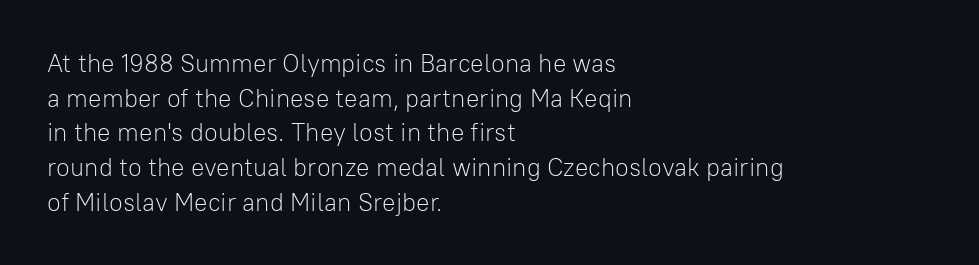
Q: Is the text bold? A: No.
Q: Is the text italic (slanted)? A: No, it is upright.
Q: Is the text underlined? A: No.
Q: How is the paragraph aligned? A: Left-aligned.
Q: Is the spacing between letters normal or unusually wide? A: Normal.
Q: Is the spacing between lines tight, normal or loose? A: Normal.
